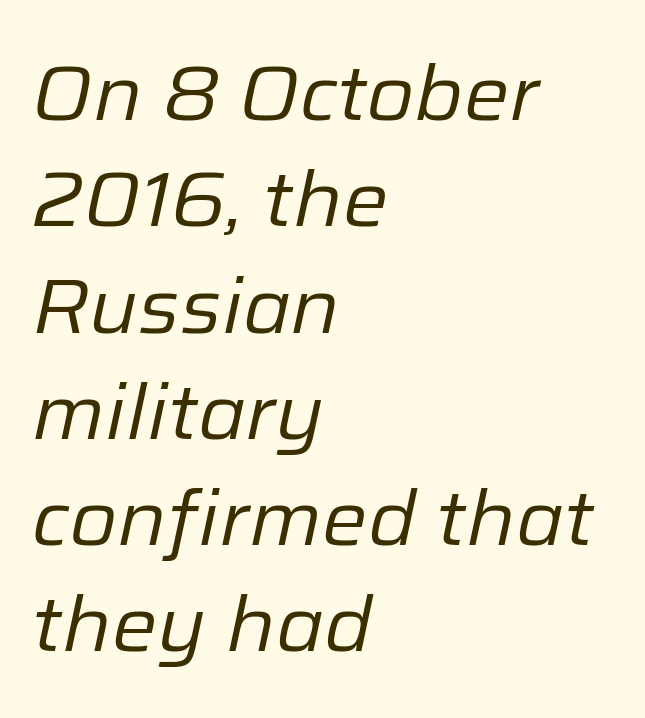
Looks like regular typesetting: each glyph gets only the width it needs. Compared with typical paragraphs, the rows here are spaced about the same. Short and long lines alike share a common starting point at left. This sample uses an oblique cut, with every glyph tilted off the vertical. Unmarked baselines from the first word to the last.
